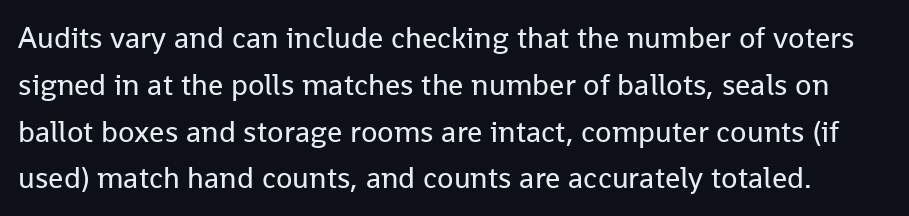
Q: Is the text bold? A: No.
Q: Is the text italic (slanted)? A: No, it is upright.
Q: Is the typeface a serif or a sans-serif typeface? A: Sans-serif.
Q: Is the text underlined? A: No.
Q: Is the spacing between letters normal or unusually wide? A: Normal.
Q: Is the spacing between lines tight, normal or loose? A: Normal.
Q: Width (condensed, normal, or wide)? A: Normal.
Q: Stroke contrast? A: Low.
Q: x-height? A: Medium.
Q: Monospaced? A: No.
